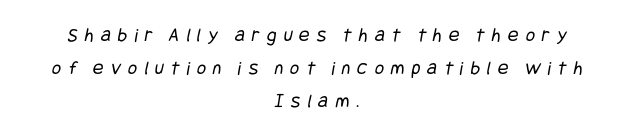
Q: Is the text bold? A: No.
Q: Is the text underlined? A: No.
Q: How is the paragraph aligned? A: Centered.
Q: Is the spacing between letters normal or unusually wide? A: Unusually wide.
Q: Is the spacing between lines tight, normal or loose? A: Normal.
